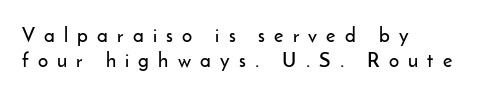
A bare baseline throughout the passage. These lines stack with their left ends in a neat column. The letters stand upright; this is a roman face. There is plenty of visible air inserted between adjacent glyphs.
